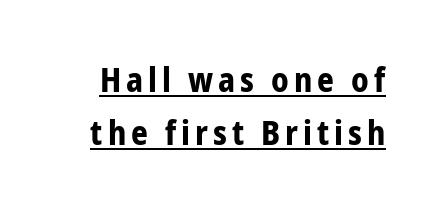
Q: Is the text bold? A: Yes.
Q: Is the text italic (slanted)? A: No, it is upright.
Q: Is the typeface a serif or a sans-serif typeface? A: Sans-serif.
Q: Is the text underlined? A: Yes.
Q: Is the spacing between lines tight, normal or loose? A: Normal.
Q: Width (condensed, normal, or wide)? A: Condensed.
Q: Stroke contrast? A: Low.
Q: x-height? A: Medium.
Q: Monospaced? A: No.
